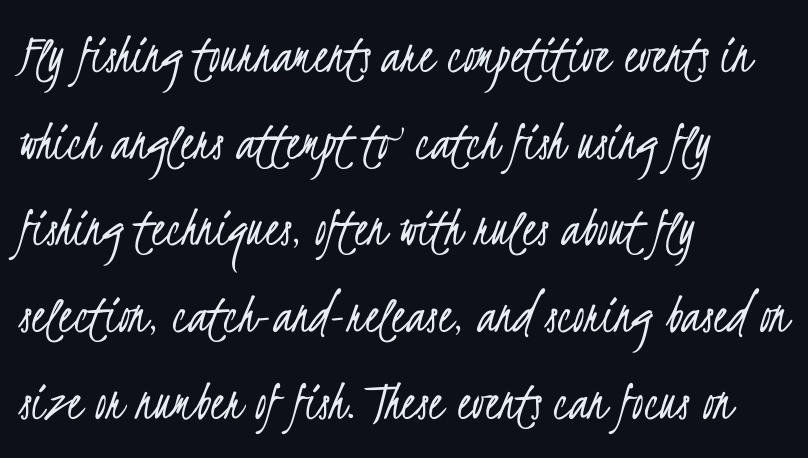
Q: Is the text bold? A: No.
Q: Is the typeface a serif or a sans-serif typeface? A: Sans-serif.
Q: Is the text underlined? A: No.
Q: How is the paragraph aligned? A: Left-aligned.
Q: Is the spacing between letters normal or unusually wide? A: Normal.
Q: Is the spacing between lines tight, normal or loose? A: Normal.
Q: Width (condensed, normal, or wide)? A: Condensed.
Q: Stroke contrast? A: Low.
Q: x-height? A: Small.
Q: Monospaced? A: No.
